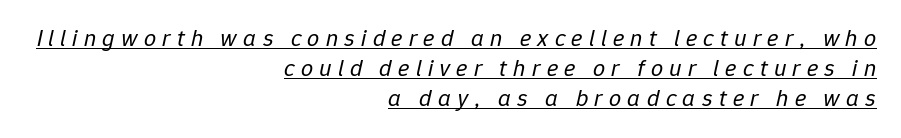
Q: Is the text bold? A: No.
Q: Is the text italic (slanted)? A: Yes, it leans right by about 12 degrees.
Q: Is the text underlined? A: Yes.
Q: How is the paragraph aligned? A: Right-aligned.
Q: Is the spacing between letters normal or unusually wide? A: Unusually wide.
Q: Is the spacing between lines tight, normal or loose? A: Normal.
